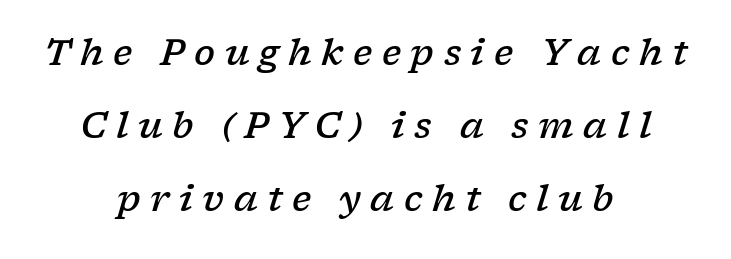
The image shows 35 px semibold, wide serif type, italic (leaning right); set centered, loose line spacing (2.09x), unusually wide letter spacing (+0.27 em), not underlined; low stroke contrast and a medium x-height.
